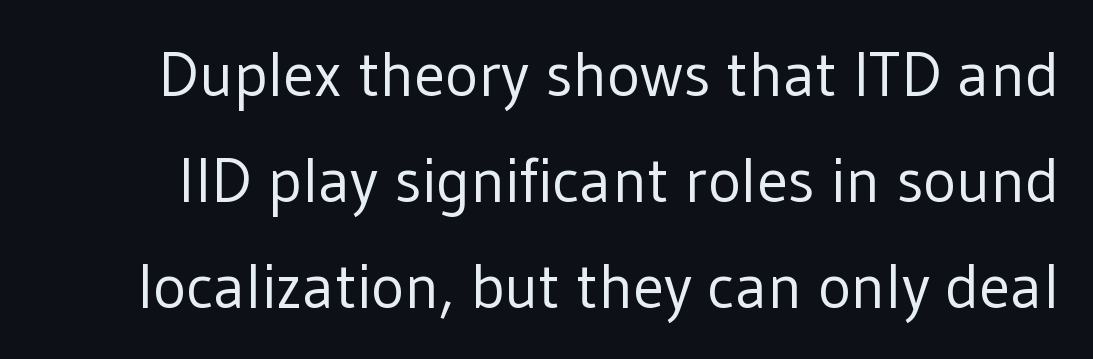
{"serif": "no", "italic": "no", "bold": "no", "weight": "regular", "width": "normal", "stroke_contrast": "low", "x_height": "medium", "monospaced": "no", "underline": "no", "line_spacing": "normal", "line_spacing_ratio": 1.68, "letter_spacing": "normal", "letter_spacing_em": 0.0, "glyph_px": 63}
